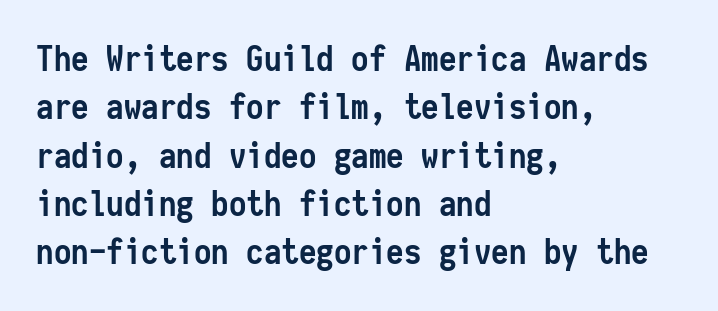
Q: Is the text bold? A: Yes.
Q: Is the text italic (slanted)? A: No, it is upright.
Q: Is the typeface a serif or a sans-serif typeface? A: Sans-serif.
Q: Is the text underlined? A: No.
Q: How is the paragraph aligned? A: Left-aligned.
Q: Is the spacing between letters normal or unusually wide? A: Normal.
Q: Is the spacing between lines tight, normal or loose? A: Normal.
Q: Width (condensed, normal, or wide)? A: Condensed.
Q: Stroke contrast? A: Low.
Q: x-height? A: Medium.
Q: Monospaced? A: Yes.
